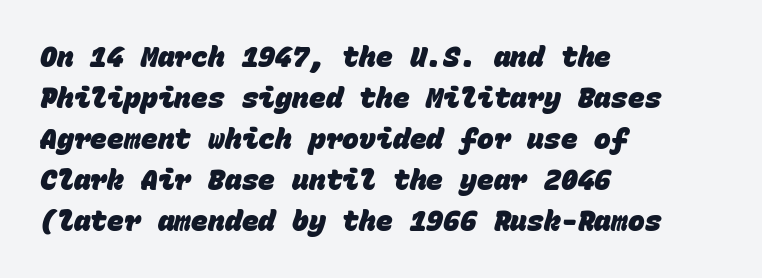
Every character here occupies the same horizontal width, giving the sample a typewriter-like rhythm. The face used here is a sans, in the tradition of grotesques and geometrics. One-word summary of the alignment: left. Compared with an ordinary text face, these strokes are far heavier — a full bold.
